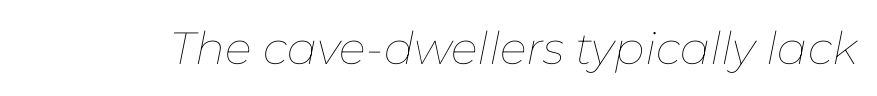
The image shows 45 px thin type, italic (leaning right); set normal letter spacing, not underlined; low stroke contrast and a medium x-height.
